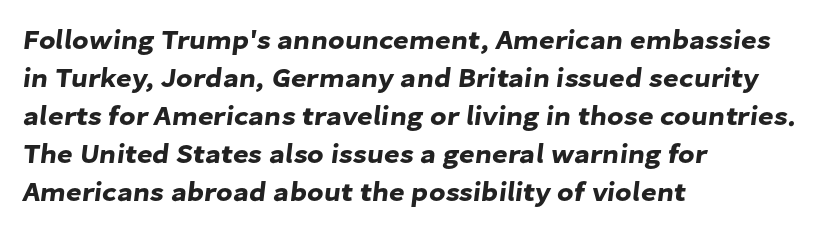
Q: Is the text underlined? A: No.
Q: How is the paragraph aligned? A: Left-aligned.
Q: Is the spacing between letters normal or unusually wide? A: Normal.
Q: Is the spacing between lines tight, normal or loose? A: Normal.
